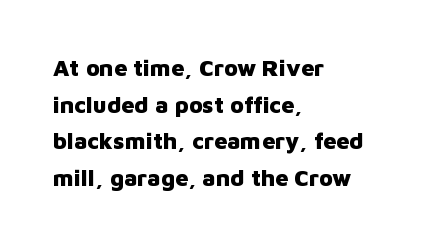
Visually the block forms a straight wall on the left and a jagged coastline on the right. The letters are bold, with thick, heavy strokes. The gap between lines stays unmarked. This sample keeps an unexceptional amount of space between lines. The horizontal fit of the characters is conventional and even. Vertical strokes here are truly vertical.
